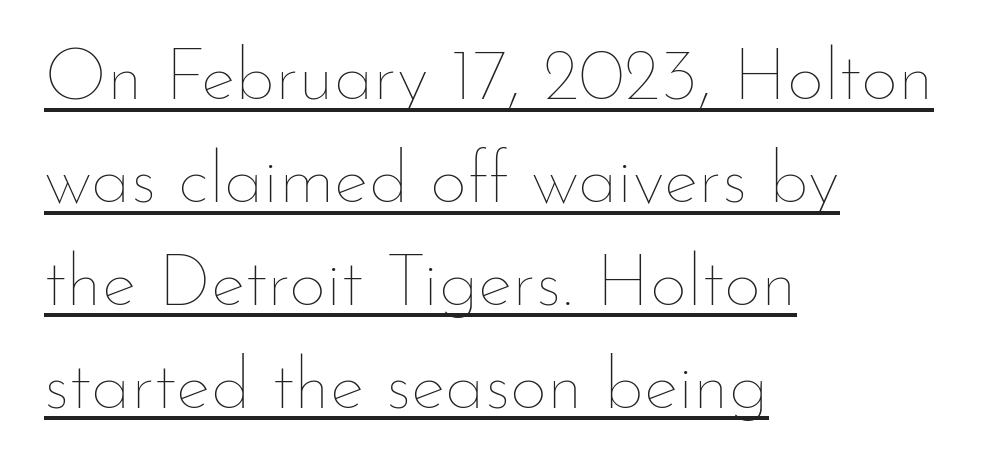
This is not heavy type; no bold has been used. A typesetter would call this proportional, since set widths differ per character. Does the copy run flush right? No — it runs flush left. In terms of letterspacing, this is plain default setting. A typesetter would mark this as roman, not italic. The typesetter has applied underlining to the passage shown.
